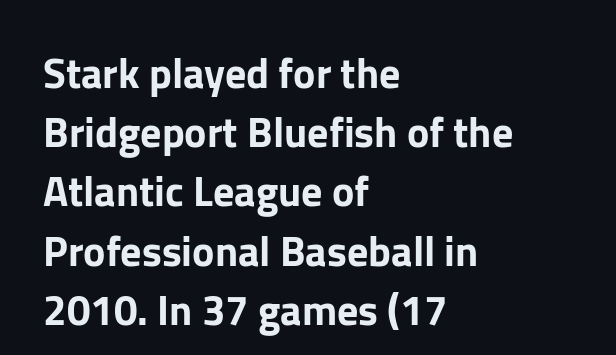
Q: Is the text italic (slanted)? A: No, it is upright.
Q: Is the typeface a serif or a sans-serif typeface? A: Sans-serif.
Q: Is the text underlined? A: No.
Q: How is the paragraph aligned? A: Left-aligned.
Q: Is the spacing between letters normal or unusually wide? A: Normal.
Q: Is the spacing between lines tight, normal or loose? A: Normal.
Q: Width (condensed, normal, or wide)? A: Normal.
Q: Stroke contrast? A: Low.
Q: x-height? A: Medium.
Q: Monospaced? A: No.
